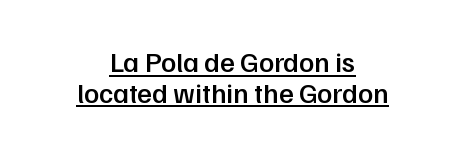
{"serif": "no", "italic": "no", "bold": "semi", "weight": "semibold", "width": "normal", "stroke_contrast": "low", "x_height": "medium", "monospaced": "no", "underline": "yes", "align": "center", "line_spacing": "tight", "line_spacing_ratio": 1.09, "letter_spacing": "normal", "letter_spacing_em": 0.0, "glyph_px": 28}
